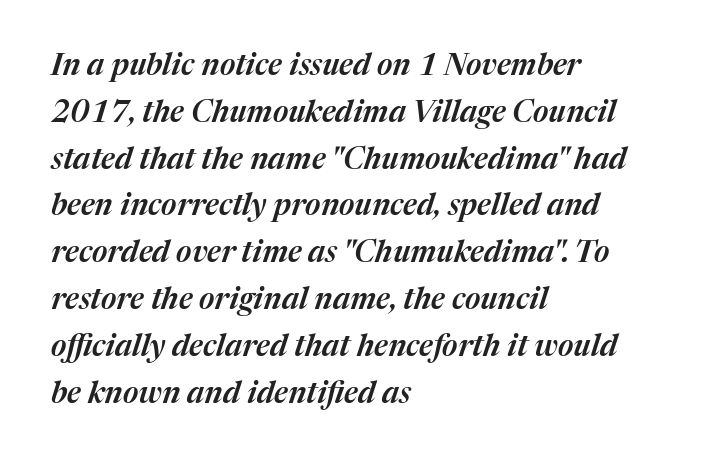
{"italic": "yes", "lean": "right", "slant_degrees": 17, "width": "normal", "stroke_contrast": "medium", "x_height": "medium", "monospaced": "no", "underline": "no", "align": "left", "line_spacing": "normal", "line_spacing_ratio": 1.56, "letter_spacing": "normal", "letter_spacing_em": 0.0, "glyph_px": 30}
